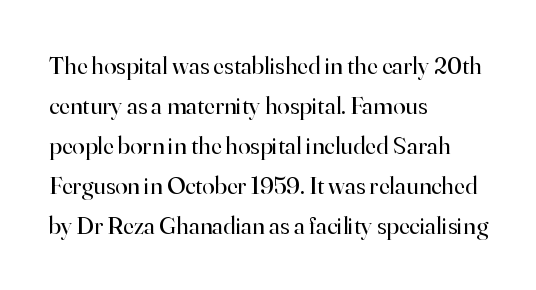
The area under the type is left untouched. A typesetter would mark this as roman, not italic. What's the leading like? Ordinary, nothing unusual. A typesetter would call this zero additional tracking. Which margin do the lines hug? The left one — the right edge is uneven. The cut favours lightness, reaching ordinary text weight at its darkest.
